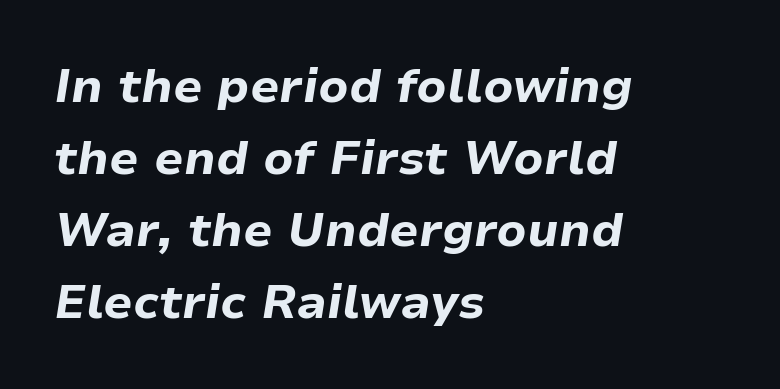
{"italic": "yes", "lean": "right", "slant_degrees": 9, "bold": "yes", "weight": "bold", "width": "normal", "stroke_contrast": "low", "x_height": "medium", "monospaced": "no", "underline": "no", "align": "left", "line_spacing": "normal", "line_spacing_ratio": 1.53, "letter_spacing": "normal", "letter_spacing_em": 0.0, "glyph_px": 47}
